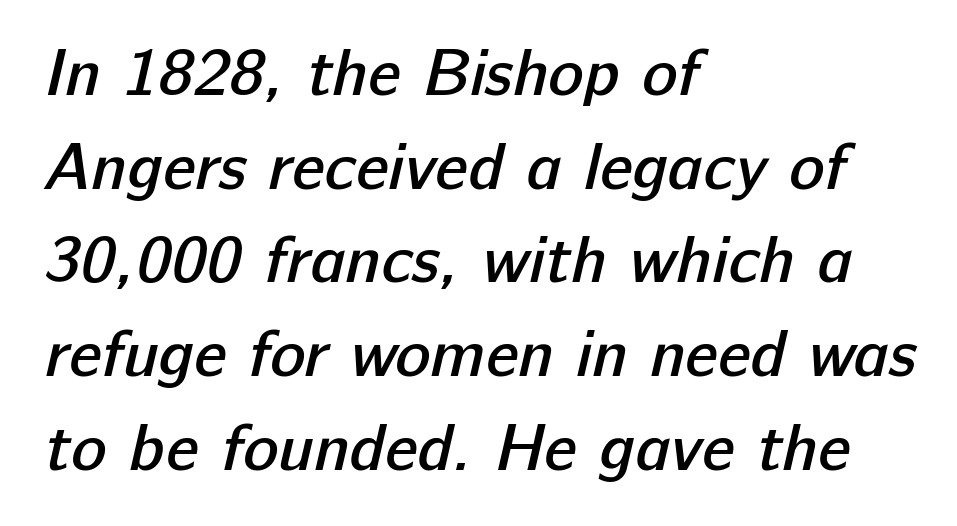
The image shows 66 px semibold sans-serif type; set left-aligned, normal line spacing (1.42x), normal letter spacing, not underlined; low stroke contrast and a medium x-height.
